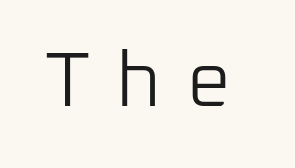
Typographically, this falls in the sans-serif category. A typesetter would call this proportional, since set widths differ per character. A bare baseline throughout the passage. The line texture is sparse and dotted thanks to wide tracking. Do the letters lean? They stand straight.
